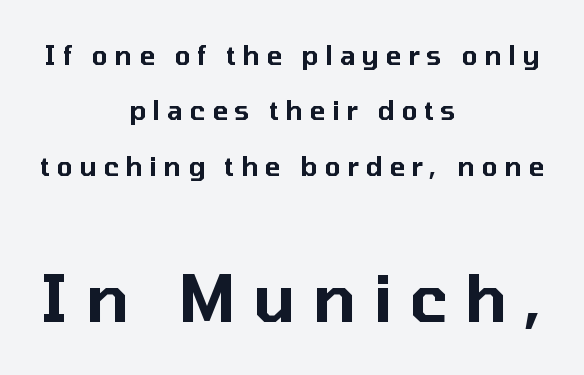
{"serif": "no", "italic": "no", "width": "normal", "stroke_contrast": "low", "x_height": "medium", "monospaced": "no", "underline": "no", "align": "center", "line_spacing": "loose", "line_spacing_ratio": 2.13, "letter_spacing": "wide", "letter_spacing_em": 0.26, "larger_block": "second", "size_ratio": 2.5, "glyph_px": 65}
